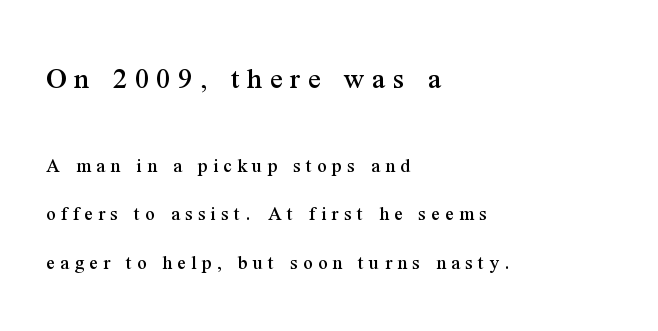
{"serif": "yes", "italic": "no", "width": "normal", "stroke_contrast": "medium", "x_height": "medium", "monospaced": "no", "underline": "no", "align": "left", "line_spacing": "loose", "line_spacing_ratio": 2.32, "letter_spacing": "wide", "letter_spacing_em": 0.25, "larger_block": "first", "size_ratio": 1.48, "glyph_px": 31}
